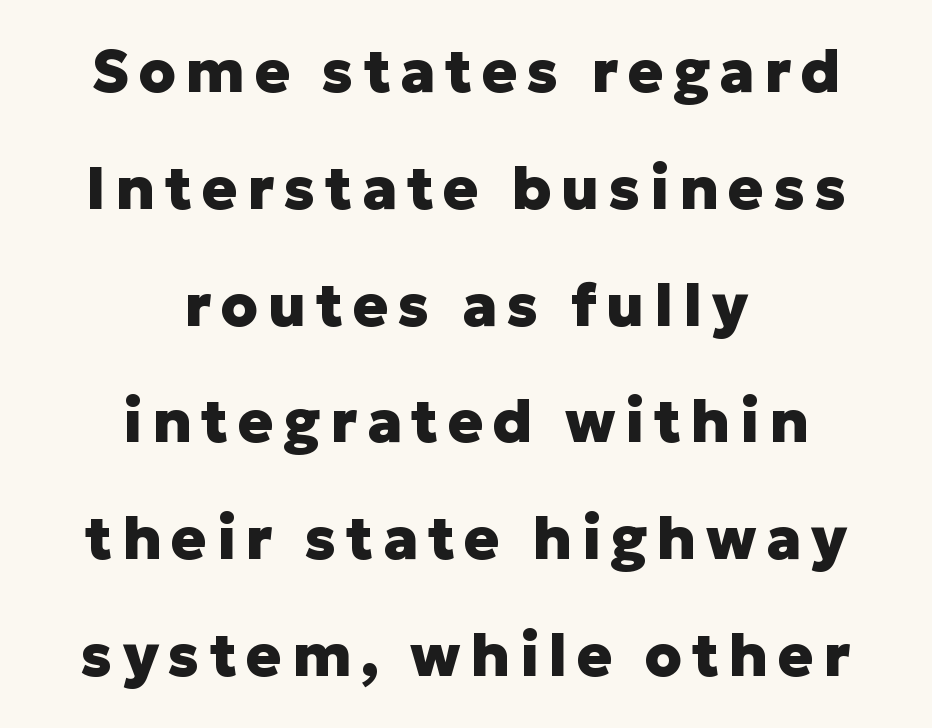
Q: Is the text bold? A: Yes.
Q: Is the text italic (slanted)? A: No, it is upright.
Q: Is the typeface a serif or a sans-serif typeface? A: Sans-serif.
Q: Is the text underlined? A: No.
Q: How is the paragraph aligned? A: Centered.
Q: Is the spacing between lines tight, normal or loose? A: Loose.
Q: Width (condensed, normal, or wide)? A: Normal.
Q: Stroke contrast? A: Low.
Q: x-height? A: Medium.
Q: Monospaced? A: No.
